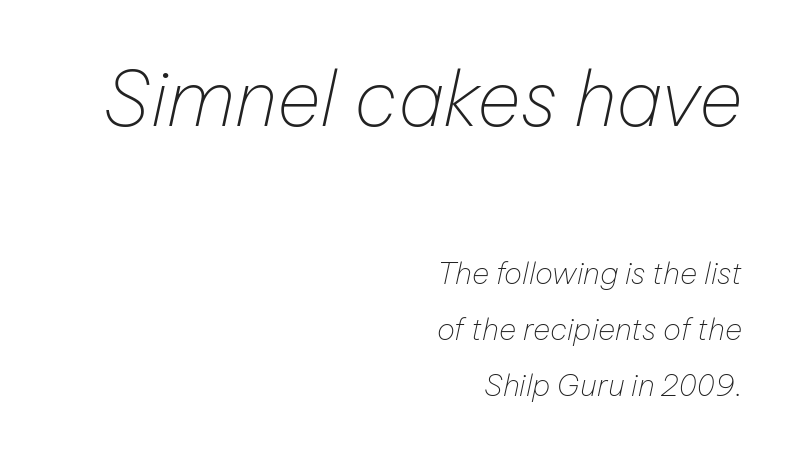
Q: Is the text bold? A: No.
Q: Is the text italic (slanted)? A: Yes, it leans right by about 12 degrees.
Q: Is the text underlined? A: No.
Q: How is the paragraph aligned? A: Right-aligned.
Q: Is the spacing between letters normal or unusually wide? A: Normal.
Q: Which block of text is set in a larger size, the first (top) or the second (bottom)? A: The first (top) one.
Q: Width (condensed, normal, or wide)? A: Normal.
Q: Stroke contrast? A: Low.
Q: x-height? A: Medium.
Q: Monospaced? A: No.
